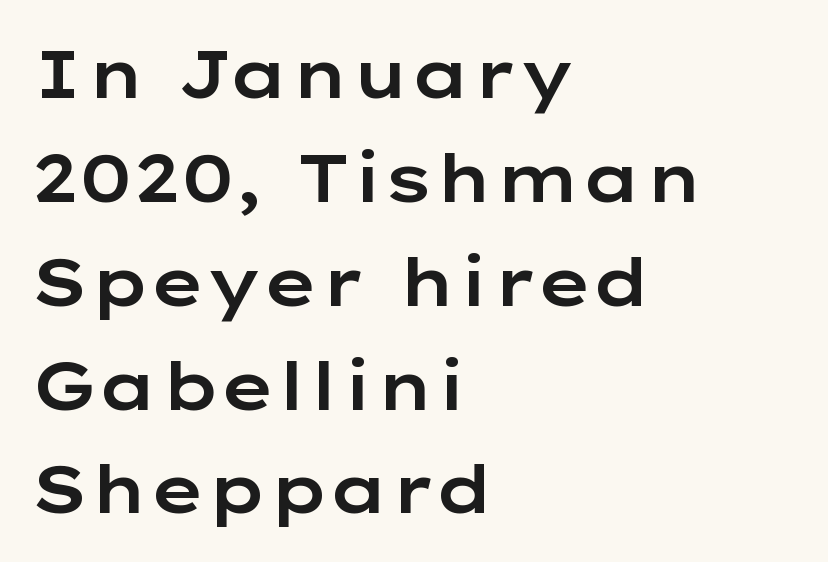
Does the leading feel generous? No, just average. Do the characters align in a grid? No, the font is proportional. Notice how the passage keeps a crisp vertical edge on the left only. You can tell from the bare stems that sans-serif type was used. Any mark beneath the type? The region is blank. Upright lettering throughout.
